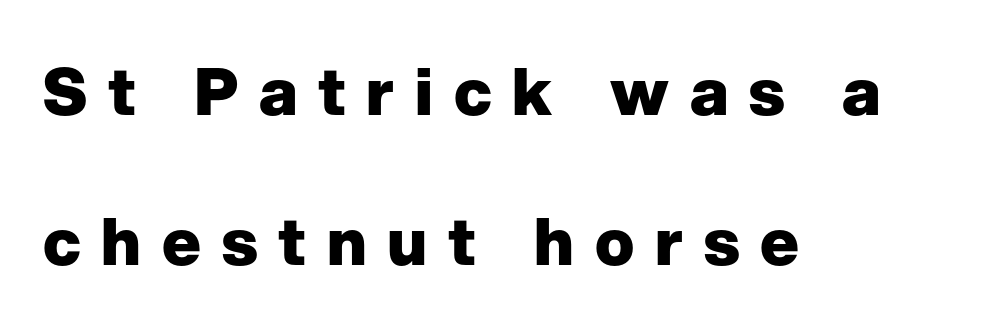
Q: Is the text bold? A: Yes.
Q: Is the text italic (slanted)? A: No, it is upright.
Q: Is the typeface a serif or a sans-serif typeface? A: Sans-serif.
Q: Is the text underlined? A: No.
Q: How is the paragraph aligned? A: Left-aligned.
Q: Is the spacing between letters normal or unusually wide? A: Unusually wide.
Q: Is the spacing between lines tight, normal or loose? A: Loose.
Q: Width (condensed, normal, or wide)? A: Normal.
Q: Stroke contrast? A: Low.
Q: x-height? A: Medium.
Q: Monospaced? A: No.
